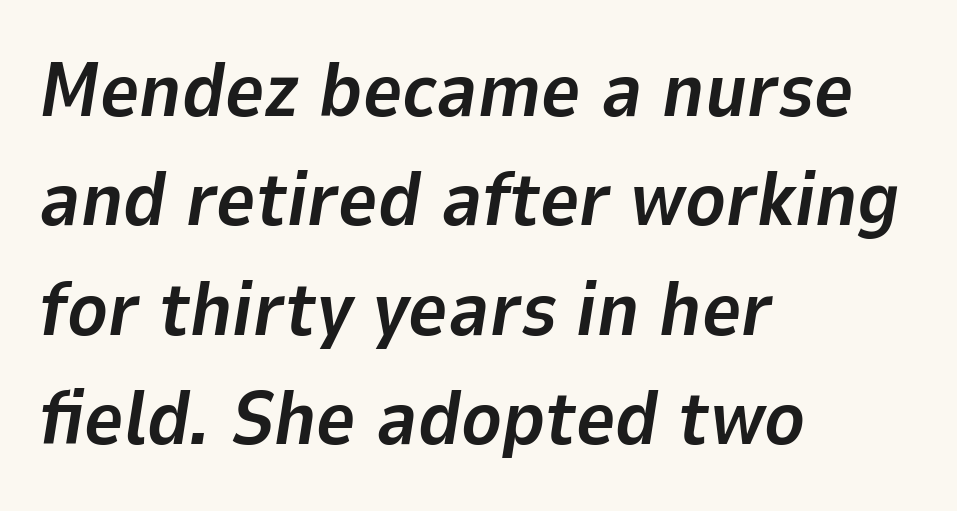
The image shows 76 px bold type, italic (leaning right); set left-aligned, normal line spacing (1.44x), normal letter spacing, not underlined; low stroke contrast and a medium x-height.
